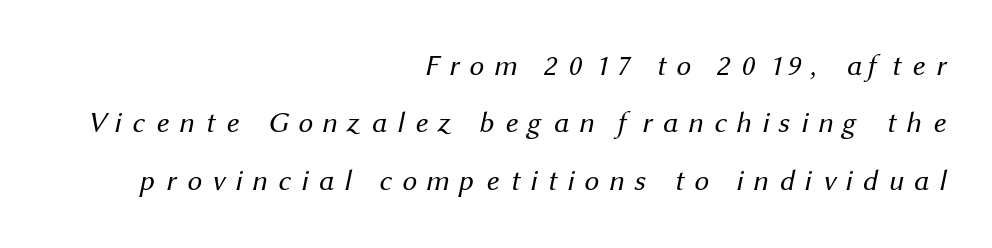
The image shows 29 px regular-weight sans-serif type; set right-aligned, loose line spacing (1.98x), unusually wide letter spacing (+0.35 em), not underlined; medium stroke contrast and a medium x-height.
